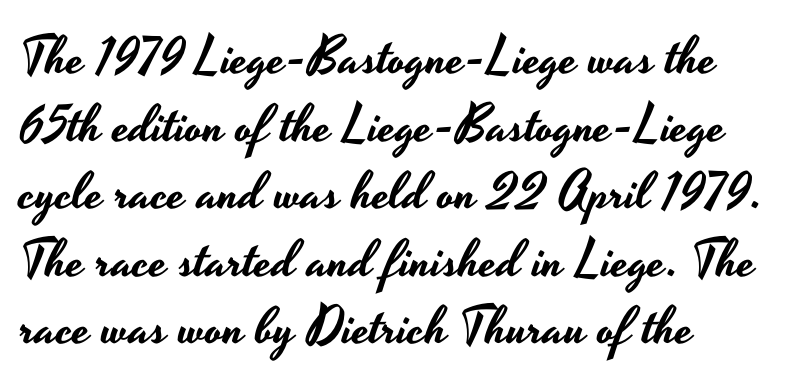
The image shows 52 px wide sans-serif type; set left-aligned, normal line spacing (1.3x), normal letter spacing, not underlined; low stroke contrast and a small x-height.
